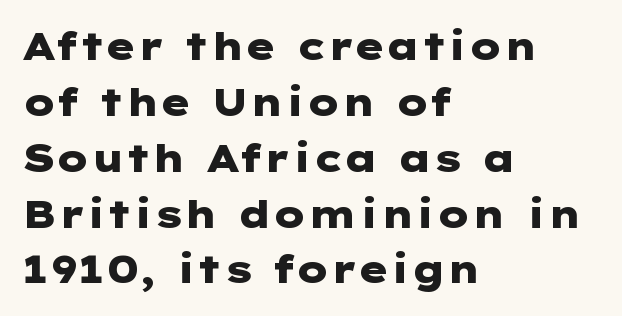
{"serif": "no", "italic": "no", "bold": "yes", "weight": "heavy", "width": "wide", "stroke_contrast": "low", "x_height": "medium", "underline": "no", "align": "left", "line_spacing": "normal", "line_spacing_ratio": 1.47, "letter_spacing": "normal", "letter_spacing_em": 0.0, "glyph_px": 38}
